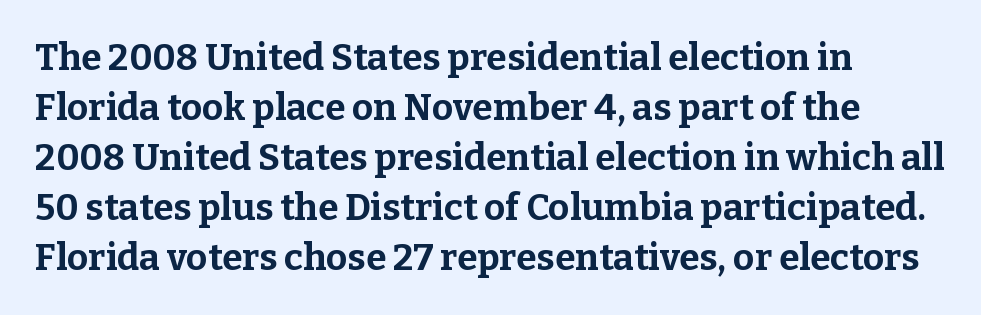
No italicization has been applied; the sample stays upright. The space between consecutive lines is moderate. Inter-character spacing is left at the font's built-in metrics. The characters look thick and weighty, a clear bold. Check under the words: just untouched page. Is this a sans? No — the strokes have serifs.
